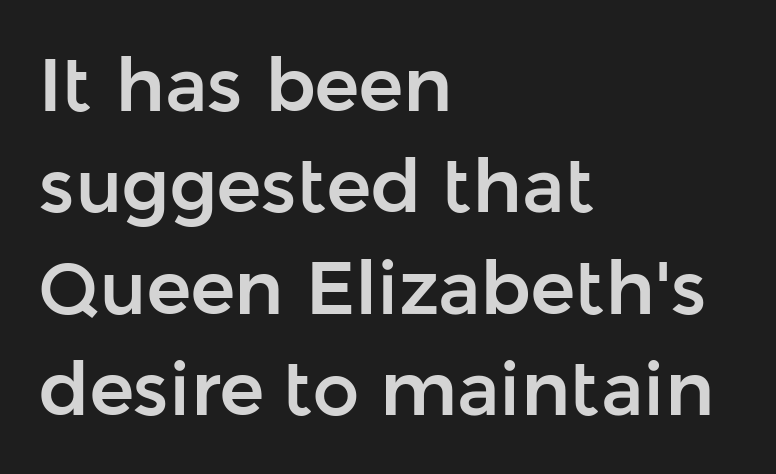
{"serif": "no", "italic": "no", "width": "normal", "stroke_contrast": "low", "x_height": "medium", "monospaced": "no", "underline": "no", "align": "left", "line_spacing": "normal", "line_spacing_ratio": 1.37, "letter_spacing": "normal", "letter_spacing_em": 0.0, "glyph_px": 74}
